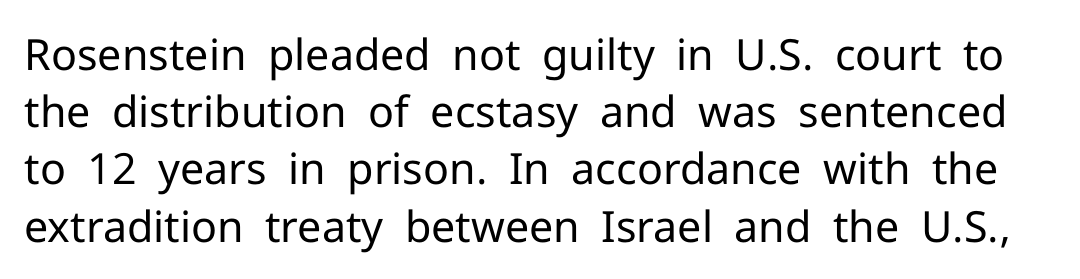
The image shows 43 px regular-weight sans-serif type, upright; set normal line spacing (1.33x), normal letter spacing, not underlined; low stroke contrast and a medium x-height.
